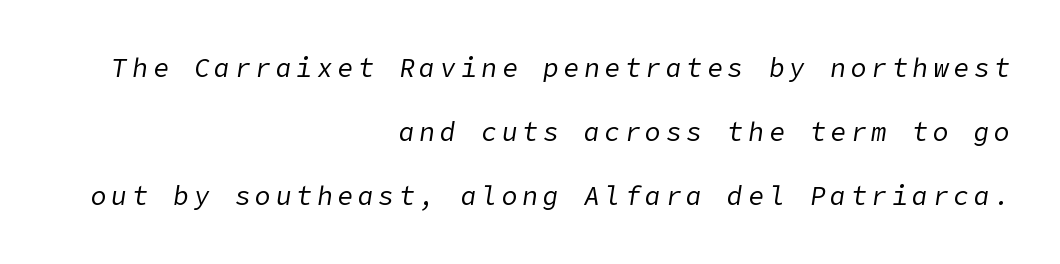
{"italic": "yes", "lean": "right", "slant_degrees": 9, "bold": "no", "underline": "no", "align": "right", "line_spacing": "loose", "line_spacing_ratio": 2.46, "glyph_px": 26}
